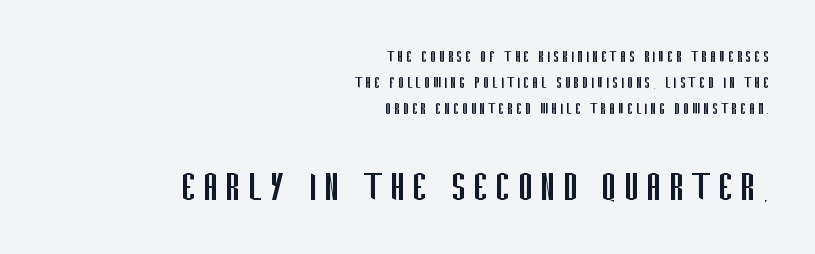
Q: Is the text bold? A: No.
Q: Is the text italic (slanted)? A: No, it is upright.
Q: Is the typeface a serif or a sans-serif typeface? A: Sans-serif.
Q: Is the text underlined? A: No.
Q: How is the paragraph aligned? A: Right-aligned.
Q: Is the spacing between lines tight, normal or loose? A: Normal.
Q: Which block of text is set in a larger size, the first (top) or the second (bottom)? A: The second (bottom) one.
Q: Width (condensed, normal, or wide)? A: Condensed.
Q: Stroke contrast? A: Low.
Q: x-height? A: Large.
Q: Monospaced? A: No.
